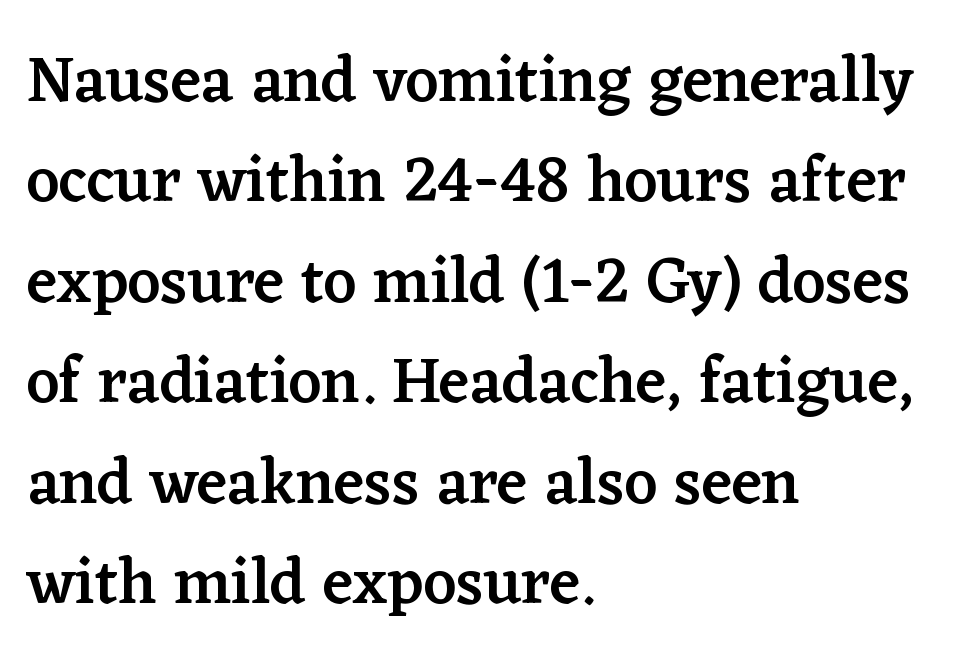
Q: Is the text bold? A: Semi-bold.
Q: Is the text italic (slanted)? A: No, it is upright.
Q: Is the typeface a serif or a sans-serif typeface? A: Serif.
Q: Is the text underlined? A: No.
Q: How is the paragraph aligned? A: Left-aligned.
Q: Is the spacing between letters normal or unusually wide? A: Normal.
Q: Is the spacing between lines tight, normal or loose? A: Normal.
Q: Width (condensed, normal, or wide)? A: Normal.
Q: Stroke contrast? A: Low.
Q: x-height? A: Medium.
Q: Monospaced? A: No.
